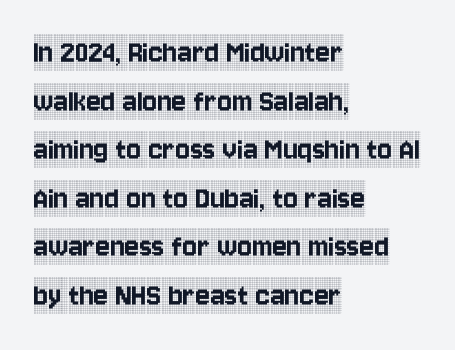
Note the varied advance widths — an 'i' is clearly narrower than an 'm'. The face used here is seriffed, in the tradition of book romans. Which margin do the lines hug? The left one — the right edge is uneven. The letters stand upright; this is a roman face. The designer left line spacing at the default. Spacing between characters is what you'd get straight out of the box.
